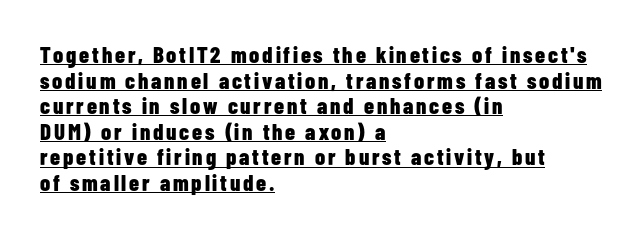
{"italic": "no", "bold": "yes", "underline": "yes", "align": "left", "line_spacing": "tight", "line_spacing_ratio": 1.11, "glyph_px": 23}
